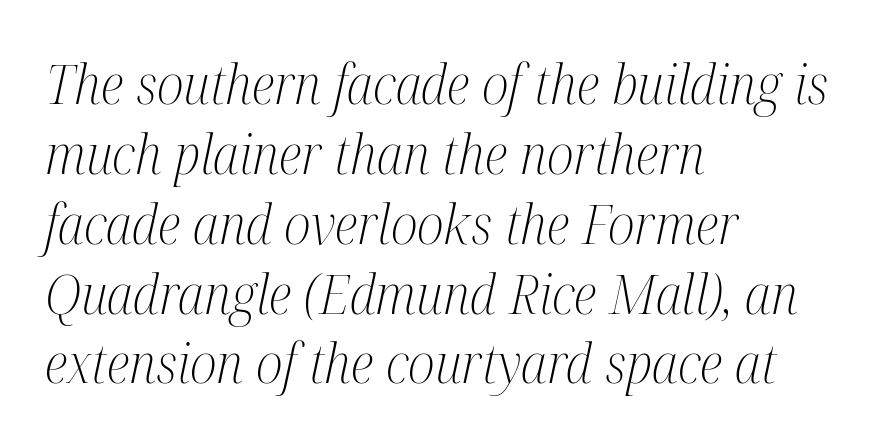
These lines are rendered in a variable-pitch font. Does the type have serifs? Yes, each stem ends in a small foot. In terms of posture, this sample is oblique. This sample uses plain, unmodified letter spacing. The rendering uses a moderate line-height, typical for paragraphs.
